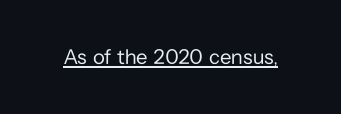
Italic: no, the glyphs are upright roman. You can see a thin bar hugging the bottom of the glyphs. Nothing heavy about these letters — not bold at all. Look at the tracking — it's just the regular setting, nothing added.
